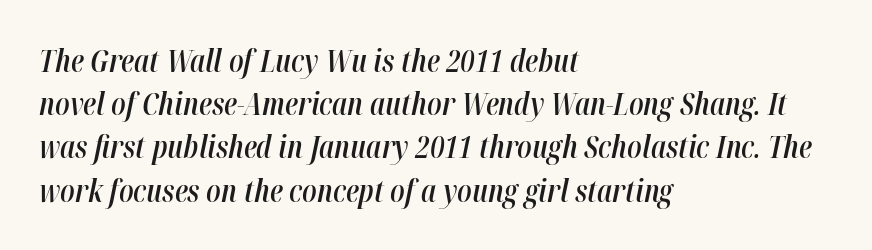
Q: Is the text bold? A: Semi-bold.
Q: Is the text italic (slanted)? A: Yes, it leans right by about 12 degrees.
Q: Is the text underlined? A: No.
Q: How is the paragraph aligned? A: Left-aligned.
Q: Is the spacing between letters normal or unusually wide? A: Normal.
Q: Is the spacing between lines tight, normal or loose? A: Normal.
Q: Width (condensed, normal, or wide)? A: Condensed.
Q: Stroke contrast? A: High.
Q: x-height? A: Medium.
Q: Monospaced? A: No.
